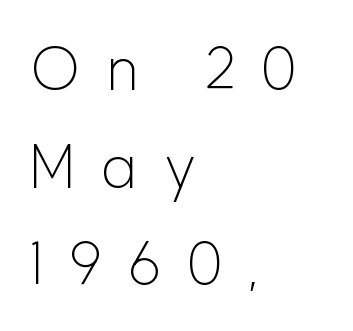
Type style note: lacks serifs. Casual observation: everything's shoved over to the left. Reading down the column, the eye jumps a familiar distance to each next line. Stroke mass is kept to a normal reading level or below. Notice how the stems are strictly vertical — no italics here. Loose tracking; the words dissolve into strings of separated letters.
